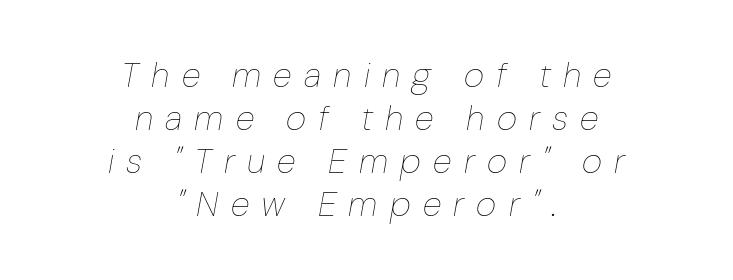
The image shows 35 px thin type, italic (leaning right); set centered, line spacing 1.23x, unusually wide letter spacing (+0.35 em), not underlined; low stroke contrast and a medium x-height.
